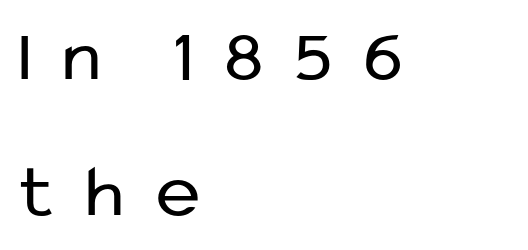
Q: Is the text bold? A: No.
Q: Is the text italic (slanted)? A: No, it is upright.
Q: Is the typeface a serif or a sans-serif typeface? A: Sans-serif.
Q: Is the text underlined? A: No.
Q: How is the paragraph aligned? A: Left-aligned.
Q: Is the spacing between letters normal or unusually wide? A: Unusually wide.
Q: Width (condensed, normal, or wide)? A: Normal.
Q: Stroke contrast? A: Low.
Q: x-height? A: Medium.
Q: Monospaced? A: No.
